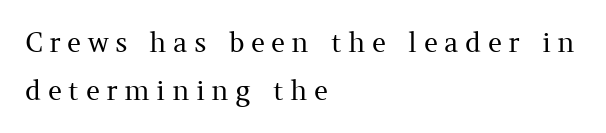
Q: Is the text bold? A: No.
Q: Is the text italic (slanted)? A: No, it is upright.
Q: Is the text underlined? A: No.
Q: How is the paragraph aligned? A: Left-aligned.
Q: Is the spacing between letters normal or unusually wide? A: Unusually wide.
